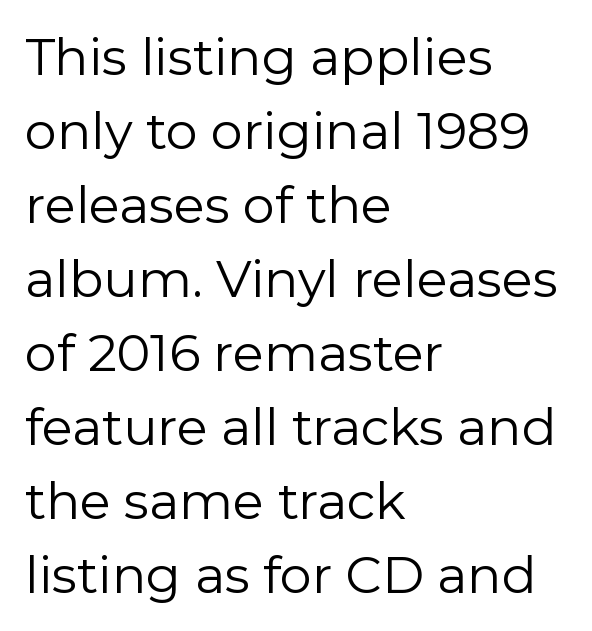
Q: Is the text bold? A: No.
Q: Is the text italic (slanted)? A: No, it is upright.
Q: Is the typeface a serif or a sans-serif typeface? A: Sans-serif.
Q: Is the text underlined? A: No.
Q: How is the paragraph aligned? A: Left-aligned.
Q: Is the spacing between letters normal or unusually wide? A: Normal.
Q: Is the spacing between lines tight, normal or loose? A: Normal.
Q: Width (condensed, normal, or wide)? A: Normal.
Q: Stroke contrast? A: Low.
Q: x-height? A: Medium.
Q: Monospaced? A: No.
